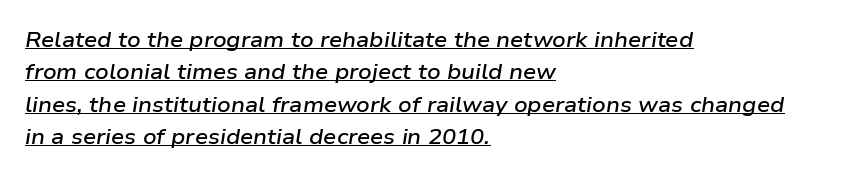
Q: Is the text bold? A: Semi-bold.
Q: Is the text italic (slanted)? A: Yes, it leans right by about 9 degrees.
Q: Is the text underlined? A: Yes.
Q: How is the paragraph aligned? A: Left-aligned.
Q: Is the spacing between letters normal or unusually wide? A: Normal.
Q: Is the spacing between lines tight, normal or loose? A: Normal.
